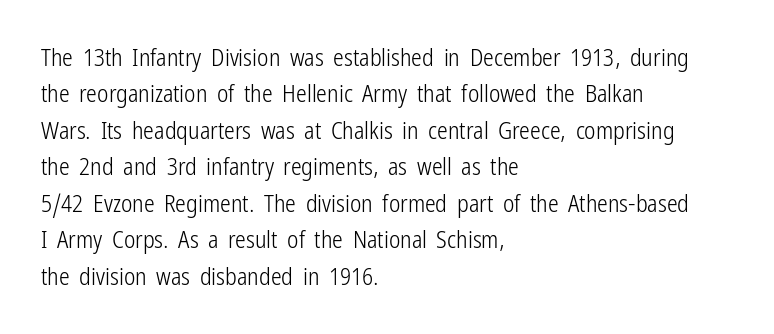
The image shows 24 px text type, upright; set left-aligned, normal line spacing (1.52x), normal letter spacing, not underlined.
